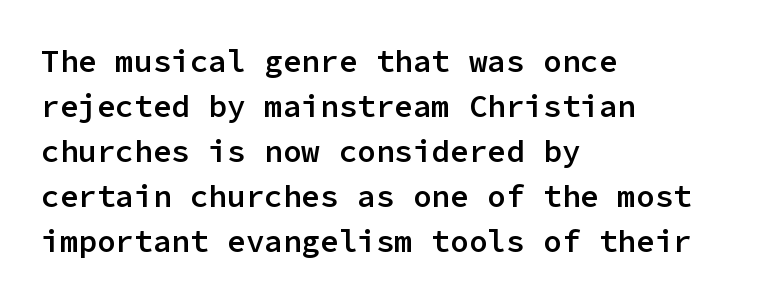
Q: Is the text bold? A: Semi-bold.
Q: Is the text italic (slanted)? A: No, it is upright.
Q: Is the typeface a serif or a sans-serif typeface? A: Sans-serif.
Q: Is the text underlined? A: No.
Q: How is the paragraph aligned? A: Left-aligned.
Q: Is the spacing between letters normal or unusually wide? A: Normal.
Q: Is the spacing between lines tight, normal or loose? A: Normal.
Q: Width (condensed, normal, or wide)? A: Normal.
Q: Stroke contrast? A: Low.
Q: x-height? A: Medium.
Q: Monospaced? A: Yes.
